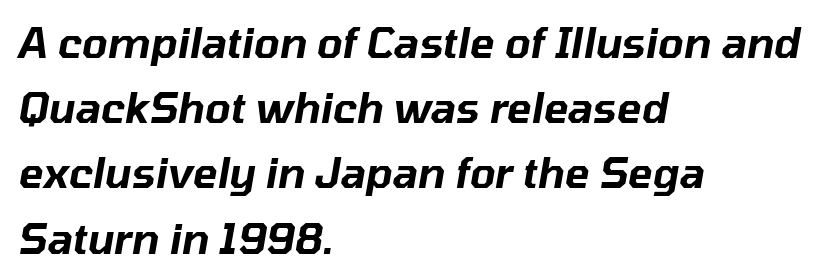
{"italic": "yes", "lean": "right", "slant_degrees": 10, "width": "normal", "stroke_contrast": "low", "x_height": "medium", "monospaced": "no", "underline": "no", "align": "left", "line_spacing": "normal", "line_spacing_ratio": 1.59, "letter_spacing": "normal", "letter_spacing_em": 0.0, "glyph_px": 41}
